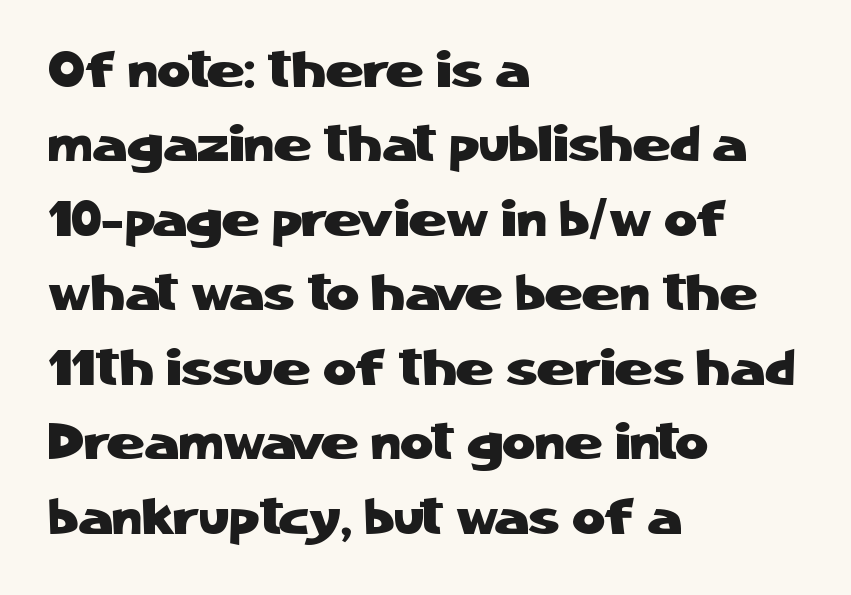
These lines keep a tight, regular rhythm from letter to letter. This is sans-serif lettering, the kind often seen on screens and signage. This sample keeps an unexceptional amount of space between lines. Short and long lines alike share a common starting point at left.
